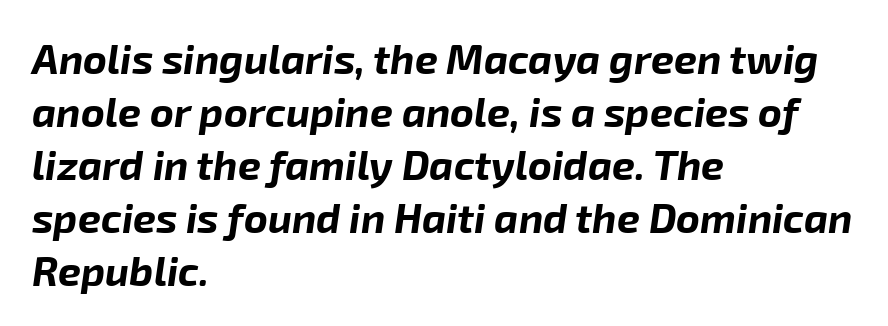
{"italic": "yes", "lean": "right", "slant_degrees": 8, "bold": "yes", "weight": "bold", "width": "normal", "stroke_contrast": "low", "x_height": "medium", "monospaced": "no", "underline": "no", "align": "left", "line_spacing": "normal", "line_spacing_ratio": 1.29, "letter_spacing": "normal", "letter_spacing_em": 0.0, "glyph_px": 41}
